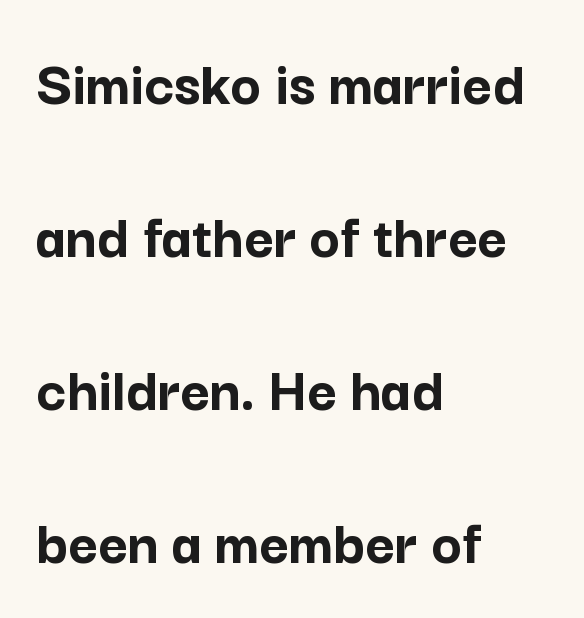
Q: Is the text bold? A: Yes.
Q: Is the text italic (slanted)? A: No, it is upright.
Q: Is the typeface a serif or a sans-serif typeface? A: Sans-serif.
Q: Is the text underlined? A: No.
Q: How is the paragraph aligned? A: Left-aligned.
Q: Is the spacing between letters normal or unusually wide? A: Normal.
Q: Is the spacing between lines tight, normal or loose? A: Loose.
Q: Width (condensed, normal, or wide)? A: Normal.
Q: Stroke contrast? A: Low.
Q: x-height? A: Medium.
Q: Monospaced? A: No.
